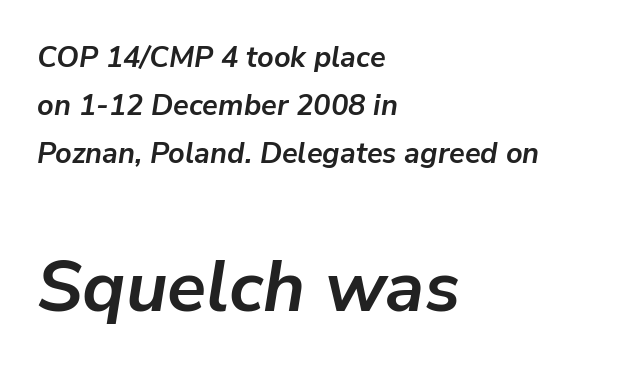
The image shows 72 px semibold type, italic (leaning right); set left-aligned, normal line spacing (1.65x), normal letter spacing, not underlined; the second (bottom) block is 2.48x larger; low stroke contrast and a medium x-height.
